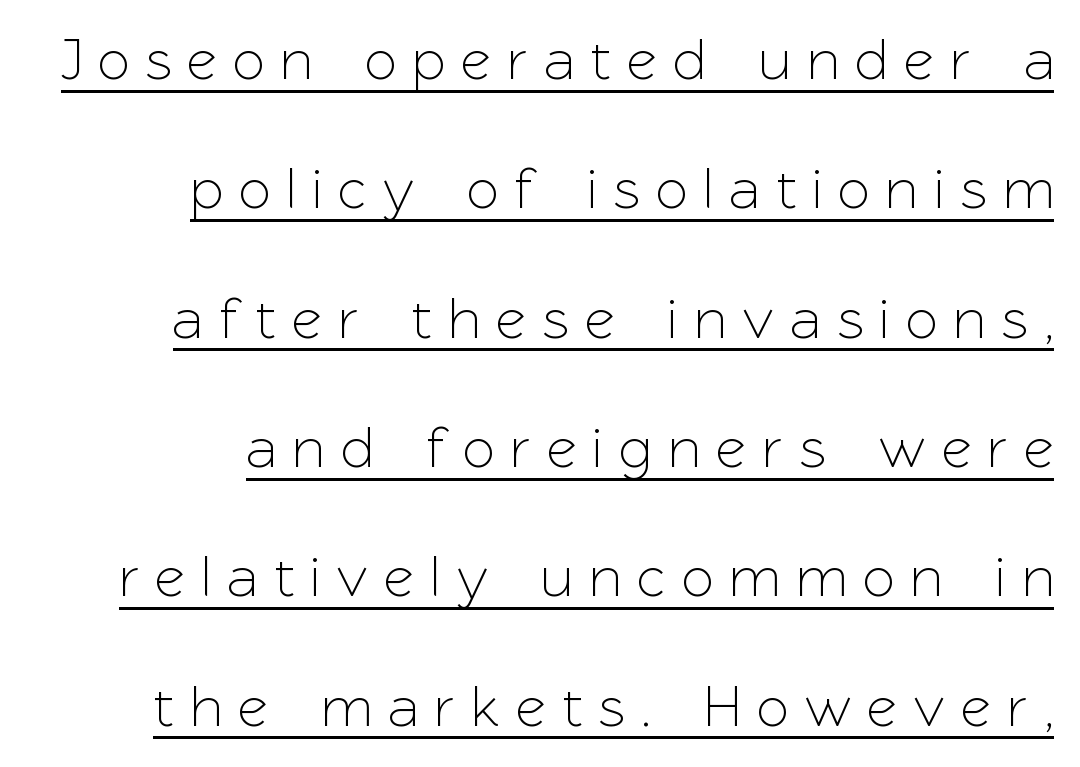
The image shows 58 px sans-serif type, upright; set right-aligned, loose line spacing (2.23x), unusually wide letter spacing (+0.31 em), underlined; low stroke contrast and a medium x-height.
